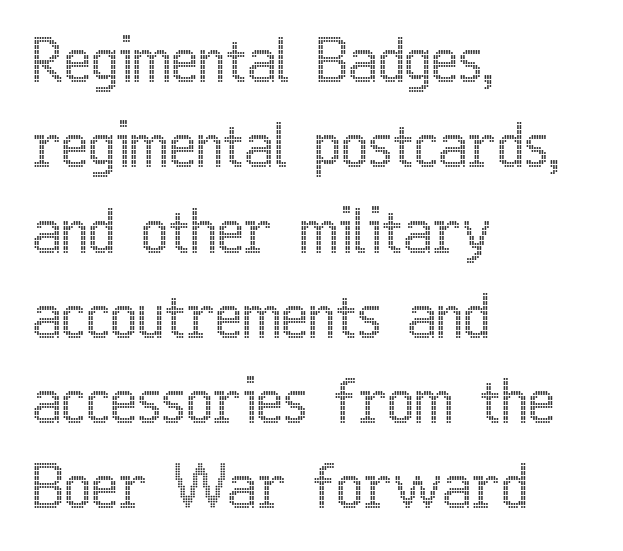
{"italic": "no", "width": "condensed", "x_height": "medium", "monospaced": "no", "underline": "no", "align": "left", "line_spacing": "normal", "line_spacing_ratio": 1.47, "letter_spacing": "normal", "letter_spacing_em": 0.0, "glyph_px": 58}
